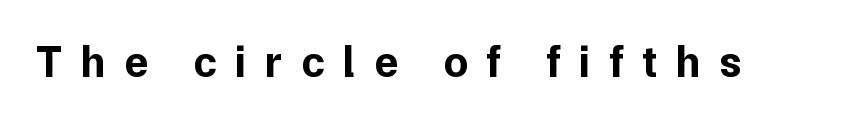
Character widths vary here, with narrow letters taking less room than wide ones. Short note: letters widely spaced. The glyphs have the mass of a bold cut. Check where the strokes stop: nothing finishes them off — pure sans.
